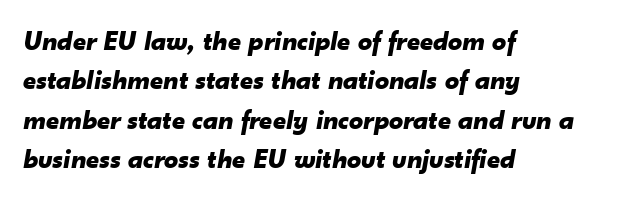
Q: Is the text bold? A: Yes.
Q: Is the text italic (slanted)? A: Yes, it leans right by about 10 degrees.
Q: Is the text underlined? A: No.
Q: How is the paragraph aligned? A: Left-aligned.
Q: Is the spacing between letters normal or unusually wide? A: Normal.
Q: Is the spacing between lines tight, normal or loose? A: Normal.
Q: Width (condensed, normal, or wide)? A: Normal.
Q: Stroke contrast? A: Low.
Q: x-height? A: Small.
Q: Monospaced? A: No.
